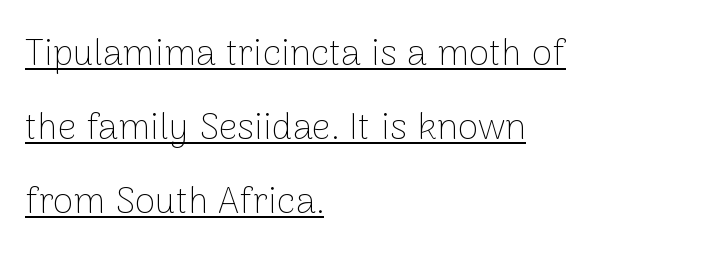
{"serif": "no", "italic": "no", "bold": "no", "weight": "thin", "width": "normal", "stroke_contrast": "low", "x_height": "medium", "monospaced": "no", "underline": "yes", "align": "left", "line_spacing": "loose", "line_spacing_ratio": 2.0, "letter_spacing": "normal", "letter_spacing_em": 0.0, "glyph_px": 37}
